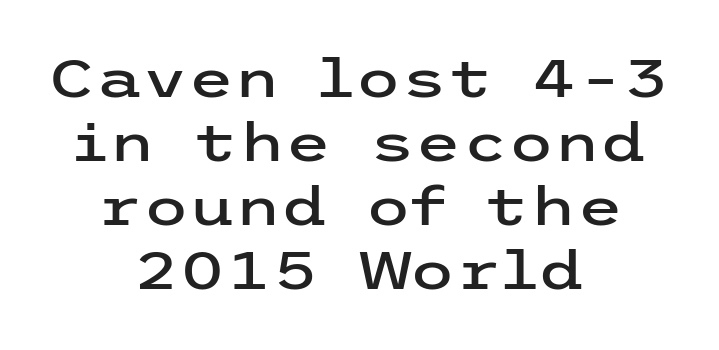
{"serif": "no", "italic": "no", "width": "wide", "stroke_contrast": "low", "x_height": "medium", "underline": "no", "align": "center", "line_spacing_ratio": 1.21, "letter_spacing": "normal", "letter_spacing_em": 0.0, "glyph_px": 53}
